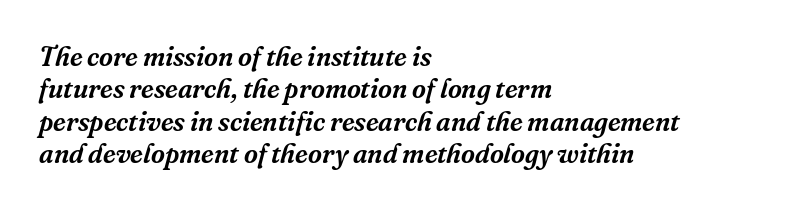
The image shows 27 px text type, italic (leaning right); set left-aligned, line spacing 1.2x, normal letter spacing, not underlined.
